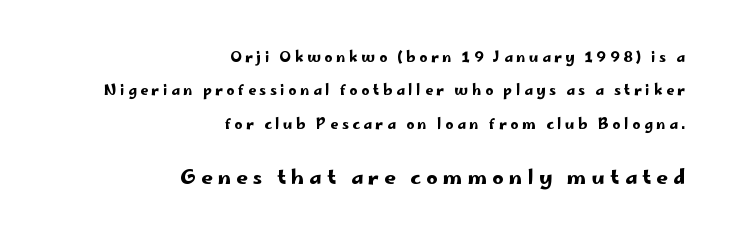
The image shows 20 px text type, upright; set right-aligned, loose line spacing (2.39x), unusually wide letter spacing (+0.26 em), not underlined; the second (bottom) block is 1.43x larger.
